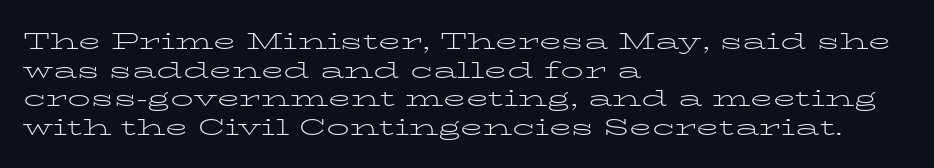
Q: Is the text bold? A: No.
Q: Is the text italic (slanted)? A: No, it is upright.
Q: Is the text underlined? A: No.
Q: How is the paragraph aligned? A: Left-aligned.
Q: Is the spacing between letters normal or unusually wide? A: Normal.
